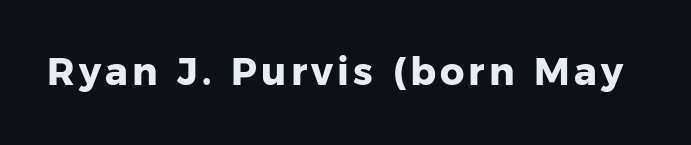
Serifs: no, the terminals of the letterforms are clean. Glance below the letters and you will spot only blank space. Is there any slant? The stems are plumb. Is this a fixed-width face? No — the glyphs have proportional, varying widths.
